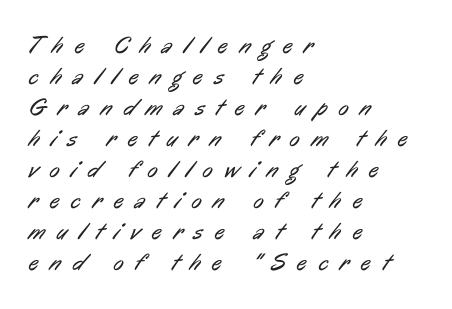
The image shows 24 px text type; set left-aligned, normal line spacing (1.29x), unusually wide letter spacing (+0.49 em), not underlined.
